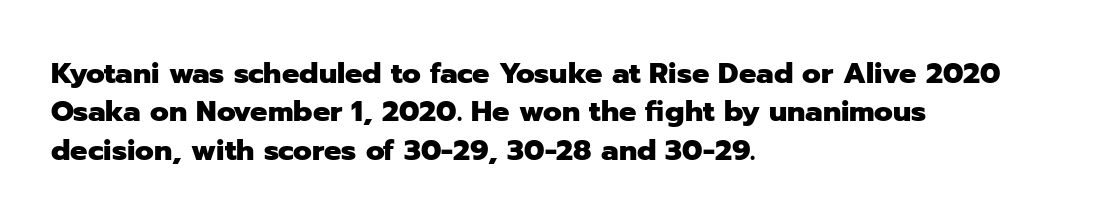
Q: Is the text bold? A: Yes.
Q: Is the text italic (slanted)? A: No, it is upright.
Q: Is the typeface a serif or a sans-serif typeface? A: Sans-serif.
Q: Is the text underlined? A: No.
Q: How is the paragraph aligned? A: Left-aligned.
Q: Is the spacing between letters normal or unusually wide? A: Normal.
Q: Is the spacing between lines tight, normal or loose? A: Normal.
Q: Width (condensed, normal, or wide)? A: Normal.
Q: Stroke contrast? A: Low.
Q: x-height? A: Medium.
Q: Monospaced? A: No.
